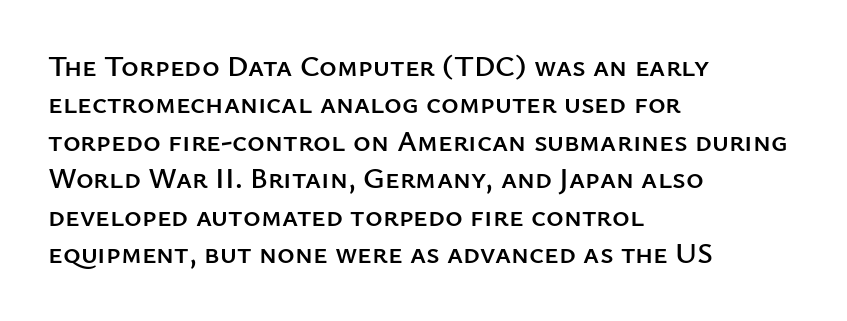
Q: Is the text italic (slanted)? A: No, it is upright.
Q: Is the typeface a serif or a sans-serif typeface? A: Sans-serif.
Q: Is the text underlined? A: No.
Q: How is the paragraph aligned? A: Left-aligned.
Q: Is the spacing between letters normal or unusually wide? A: Normal.
Q: Is the spacing between lines tight, normal or loose? A: Normal.
Q: Width (condensed, normal, or wide)? A: Normal.
Q: Stroke contrast? A: Low.
Q: x-height? A: Medium.
Q: Monospaced? A: No.
